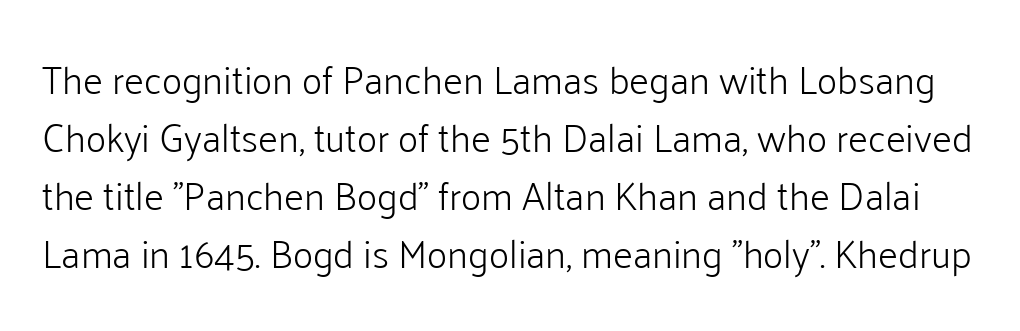
The letters look calm and open, with moderate or lighter stems. The face used here is rendered with its standard letterfit. Clear beneath every line of the passage. Are there feet on the stems? There aren't — it's a sans. In terms of leading, this rendering sits right in the middle. Note the varied advance widths — an 'i' is clearly narrower than an 'm'.
